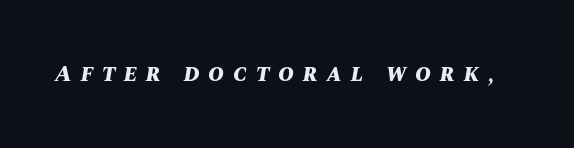
The image shows 24 px bold type, italic (leaning right); set unusually wide letter spacing (+0.36 em), not underlined.
